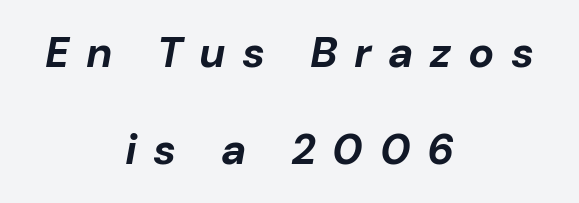
Q: Is the text bold? A: Yes.
Q: Is the text italic (slanted)? A: Yes, it leans right by about 10 degrees.
Q: Is the text underlined? A: No.
Q: How is the paragraph aligned? A: Centered.
Q: Is the spacing between letters normal or unusually wide? A: Unusually wide.
Q: Is the spacing between lines tight, normal or loose? A: Loose.
Q: Width (condensed, normal, or wide)? A: Normal.
Q: Stroke contrast? A: Low.
Q: x-height? A: Medium.
Q: Monospaced? A: No.
